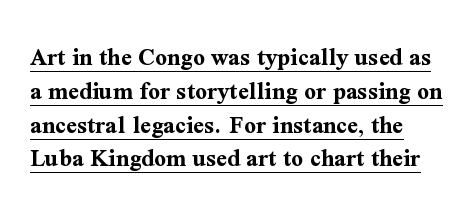
{"italic": "no", "bold": "yes", "underline": "yes", "align": "left", "line_spacing": "normal", "line_spacing_ratio": 1.3, "letter_spacing": "normal", "letter_spacing_em": 0.0, "glyph_px": 26}
